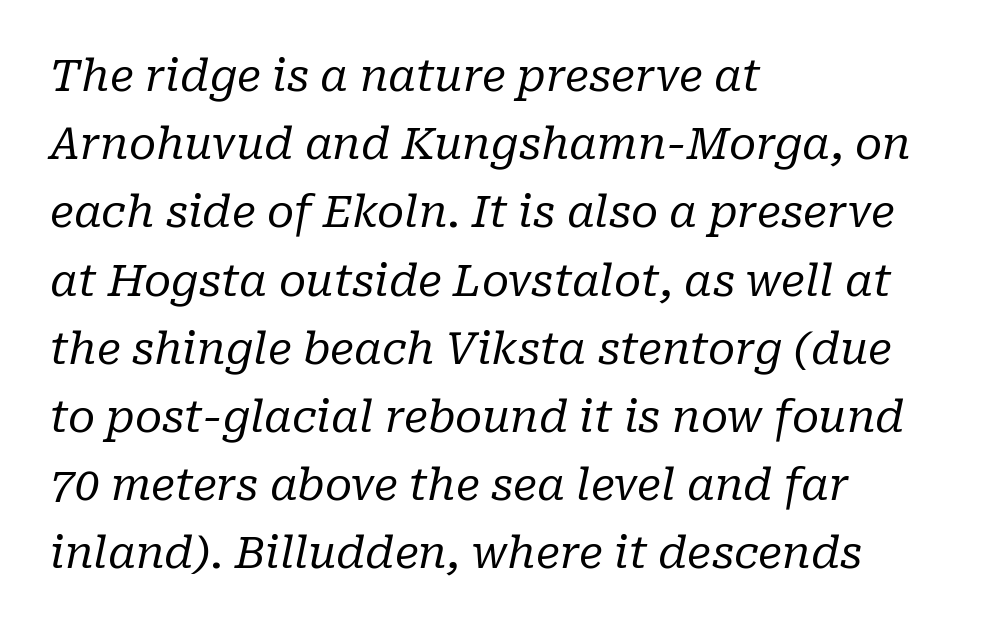
{"serif": "yes", "italic": "yes", "lean": "right", "slant_degrees": 10, "bold": "no", "weight": "regular", "width": "normal", "stroke_contrast": "low", "x_height": "medium", "monospaced": "no", "underline": "no", "align": "left", "line_spacing": "normal", "line_spacing_ratio": 1.55, "letter_spacing": "normal", "letter_spacing_em": 0.0, "glyph_px": 44}
